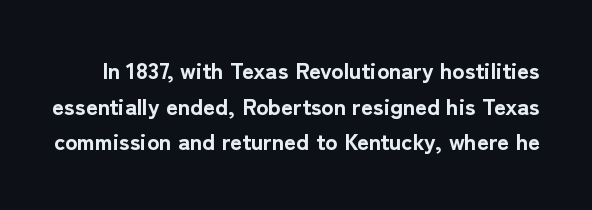
The image shows 23 px bold type, upright; set normal line spacing (1.55x), normal letter spacing, not underlined.
